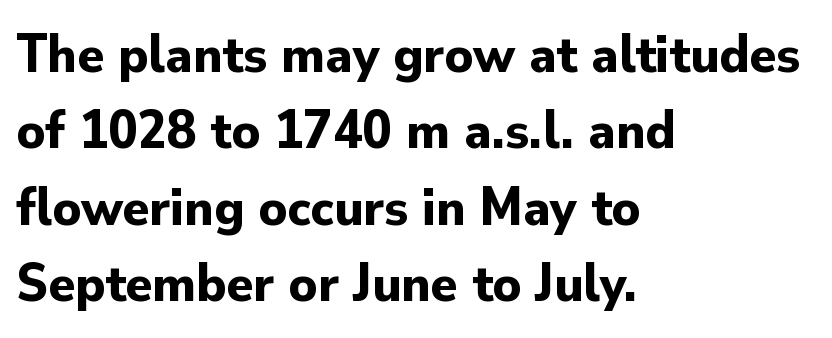
{"serif": "no", "italic": "no", "bold": "yes", "weight": "bold", "width": "normal", "stroke_contrast": "low", "x_height": "small", "monospaced": "no", "underline": "no", "align": "left", "line_spacing": "normal", "line_spacing_ratio": 1.39, "letter_spacing": "normal", "letter_spacing_em": 0.0, "glyph_px": 55}
